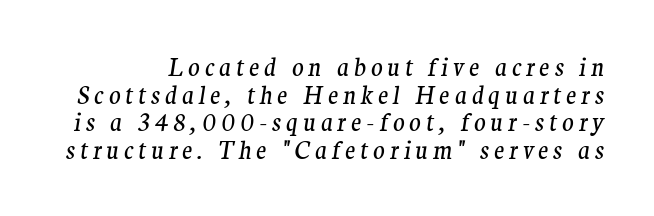
Q: Is the text bold? A: No.
Q: Is the text italic (slanted)? A: Yes, it leans right by about 9 degrees.
Q: Is the text underlined? A: No.
Q: Is the spacing between letters normal or unusually wide? A: Unusually wide.
Q: Is the spacing between lines tight, normal or loose? A: Tight.
